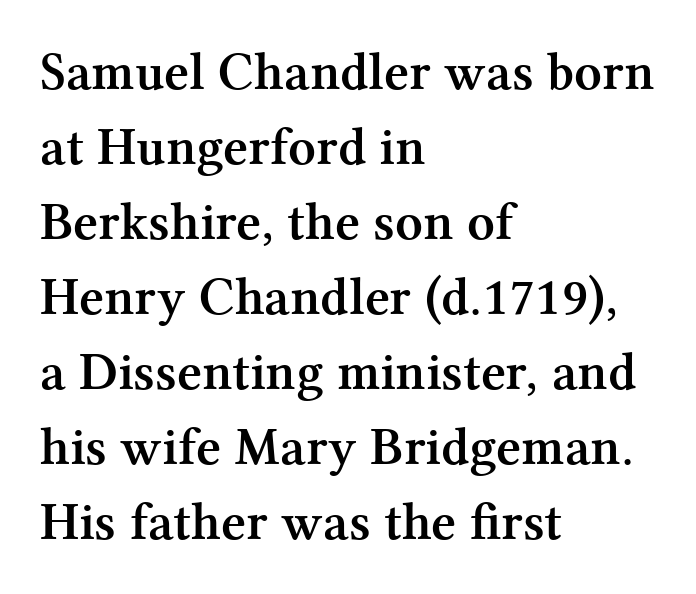
{"serif": "yes", "italic": "no", "bold": "yes", "weight": "semibold", "width": "normal", "stroke_contrast": "medium", "x_height": "medium", "monospaced": "no", "underline": "no", "align": "left", "line_spacing": "normal", "line_spacing_ratio": 1.39, "letter_spacing": "normal", "letter_spacing_em": 0.0, "glyph_px": 54}
